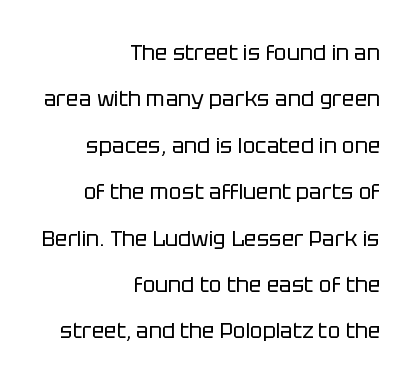
The paragraph has a hard right edge and a soft left edge. The letters look calm and open, with moderate or lighter stems. Quick note: not italic, upright. Inter-character spacing is left at the font's built-in metrics. Notice the wide empty band between every row — that's loose leading. Type without underlining.
